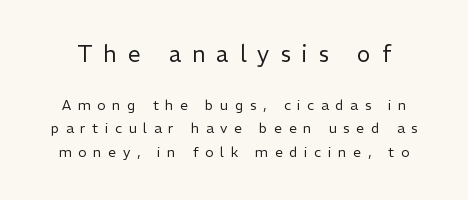
The letters stand straight up with perfectly vertical stems. The weight would be labelled regular, book, light, or lighter still. This rendering widens character spacing well past its baseline value. The glyphs are unaccompanied by any horizontal stroke below them.
